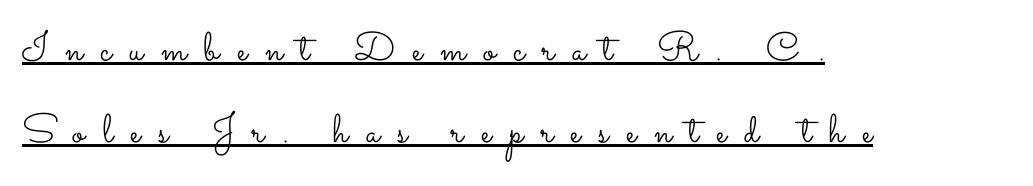
Every word sits above its own underline. Weight: not bold — regular or lighter. Proportional: the letters do not fall into vertical columns. Inter-character spacing is expanded well beyond the font's built-in metrics. Where is the straight margin? On the left.
